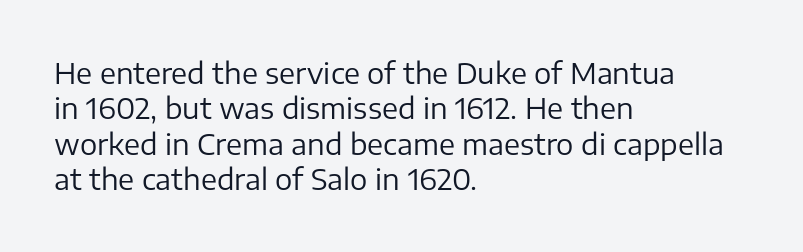
{"serif": "no", "italic": "no", "bold": "no", "weight": "regular", "width": "normal", "stroke_contrast": "low", "x_height": "medium", "monospaced": "no", "underline": "no", "align": "left", "line_spacing_ratio": 1.22, "letter_spacing": "normal", "letter_spacing_em": 0.0, "glyph_px": 29}
